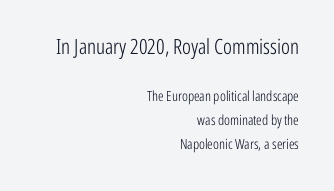
The passage is arranged like a letterhead date or caption credit — flush right. Size contrast runs from large at the top to small at the bottom. The foot of each line stays bare and open. The font's upright variant was chosen for this text. You could call the tracking neutral — neither tight nor loose.
